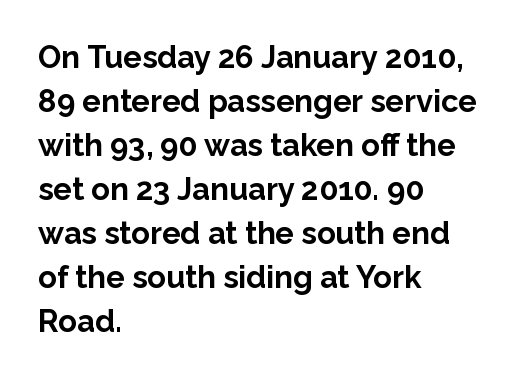
{"serif": "no", "italic": "no", "bold": "yes", "weight": "bold", "width": "normal", "stroke_contrast": "low", "x_height": "medium", "monospaced": "no", "underline": "no", "align": "left", "line_spacing": "normal", "line_spacing_ratio": 1.42, "letter_spacing": "normal", "letter_spacing_em": 0.0, "glyph_px": 31}
